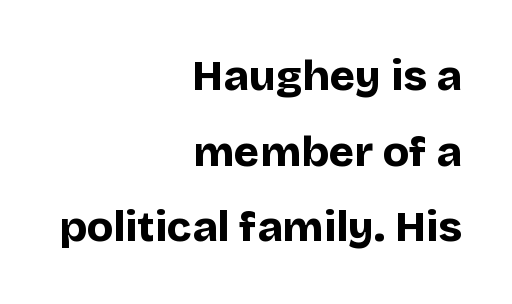
Q: Is the text bold? A: Yes.
Q: Is the text italic (slanted)? A: No, it is upright.
Q: Is the typeface a serif or a sans-serif typeface? A: Sans-serif.
Q: Is the text underlined? A: No.
Q: How is the paragraph aligned? A: Right-aligned.
Q: Is the spacing between letters normal or unusually wide? A: Normal.
Q: Width (condensed, normal, or wide)? A: Normal.
Q: Stroke contrast? A: Low.
Q: x-height? A: Large.
Q: Monospaced? A: No.
